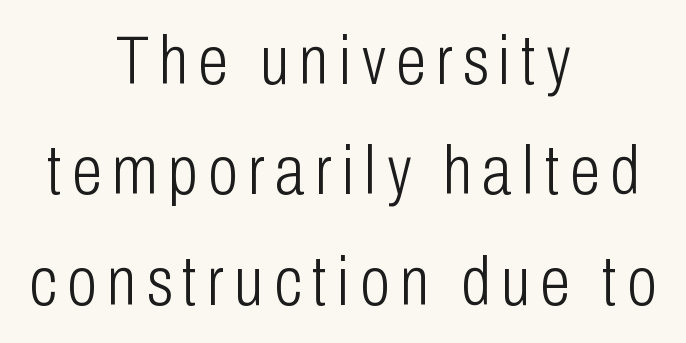
Q: Is the text bold? A: No.
Q: Is the text italic (slanted)? A: No, it is upright.
Q: Is the typeface a serif or a sans-serif typeface? A: Sans-serif.
Q: Is the text underlined? A: No.
Q: How is the paragraph aligned? A: Centered.
Q: Is the spacing between lines tight, normal or loose? A: Normal.
Q: Width (condensed, normal, or wide)? A: Condensed.
Q: Stroke contrast? A: Low.
Q: x-height? A: Medium.
Q: Monospaced? A: No.
